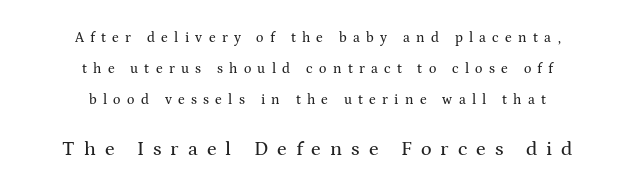
{"italic": "no", "underline": "no", "align": "center", "line_spacing": "loose", "line_spacing_ratio": 2.2, "letter_spacing": "wide", "letter_spacing_em": 0.45, "larger_block": "second", "size_ratio": 1.43, "glyph_px": 20}
